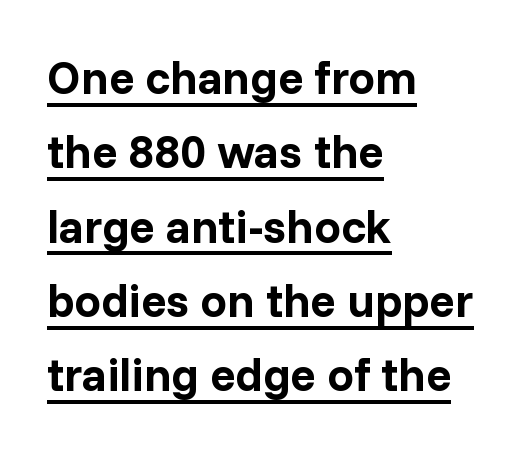
{"serif": "no", "italic": "no", "bold": "yes", "weight": "bold", "width": "normal", "stroke_contrast": "low", "x_height": "medium", "monospaced": "no", "underline": "yes", "align": "left", "line_spacing": "normal", "line_spacing_ratio": 1.58, "letter_spacing": "normal", "letter_spacing_em": 0.0, "glyph_px": 47}
